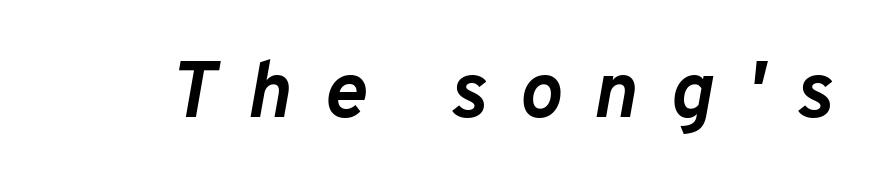
How are the letters spaced? Widely, with obvious added tracking. The letters advance in unequal steps, a hallmark of proportional type. Rule under the text: the space is simply empty. Emphasis-style slanted type is in use. Does the weight exceed regular? Yes, all the way to bold.
